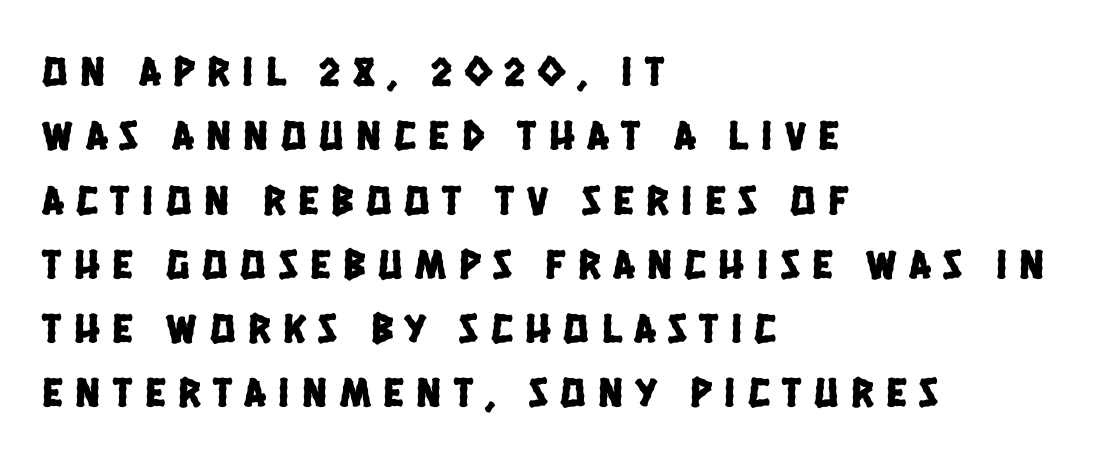
Q: Is the typeface a serif or a sans-serif typeface? A: Sans-serif.
Q: Is the text underlined? A: No.
Q: How is the paragraph aligned? A: Left-aligned.
Q: Is the spacing between letters normal or unusually wide? A: Unusually wide.
Q: Is the spacing between lines tight, normal or loose? A: Normal.
Q: Width (condensed, normal, or wide)? A: Condensed.
Q: Stroke contrast? A: Low.
Q: x-height? A: Large.
Q: Monospaced? A: No.
